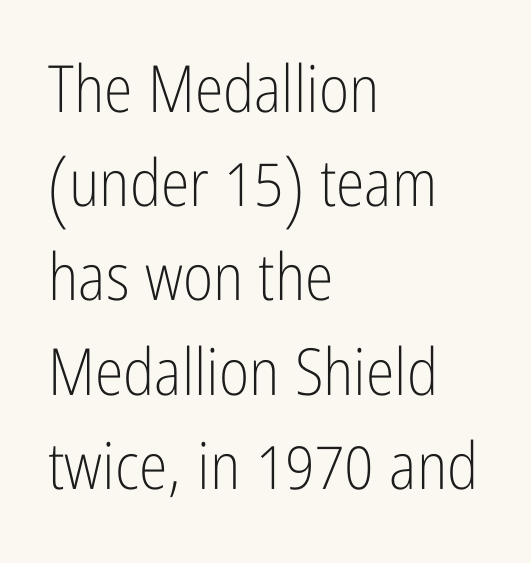
The image shows 65 px light, condensed sans-serif type, upright; set left-aligned, normal line spacing (1.45x), normal letter spacing, not underlined; low stroke contrast and a medium x-height.
